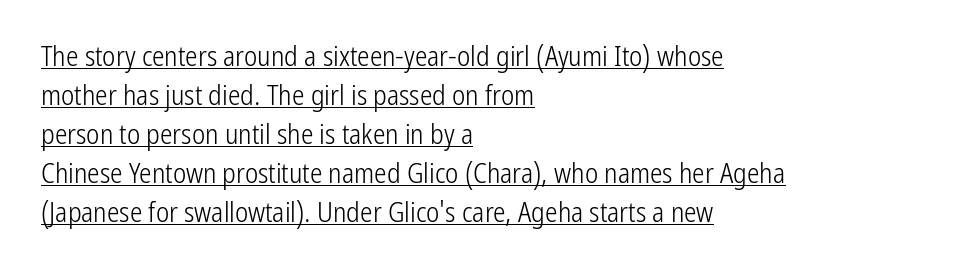
{"serif": "no", "italic": "no", "bold": "no", "weight": "light", "width": "condensed", "stroke_contrast": "low", "x_height": "medium", "monospaced": "no", "underline": "yes", "align": "left", "line_spacing": "normal", "line_spacing_ratio": 1.39, "letter_spacing": "normal", "letter_spacing_em": 0.0, "glyph_px": 28}
